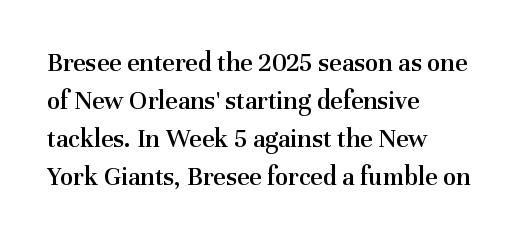
The lines sit at an ordinary, default distance from one another. Compared with typical body copy, the letter spacing here is the same. Casual observation: everything's shoved over to the left. The lettering stays uniformly vertical, giving the passage a roman look.
